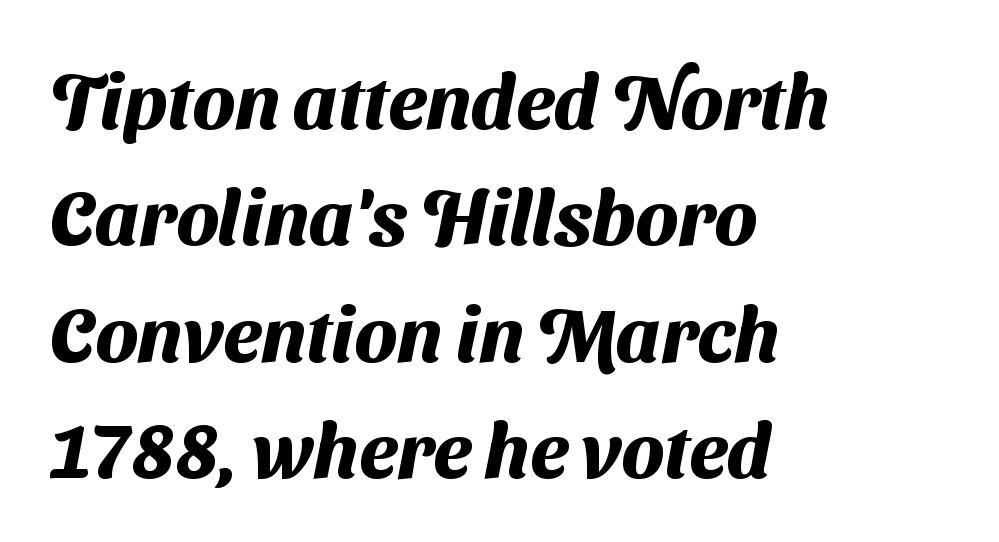
The image shows 77 px heavy sans-serif type; set left-aligned, normal line spacing (1.51x), normal letter spacing, not underlined; medium stroke contrast and a medium x-height.
